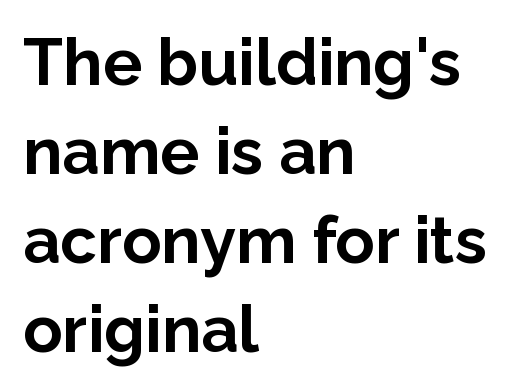
Q: Is the text bold? A: Yes.
Q: Is the text italic (slanted)? A: No, it is upright.
Q: Is the typeface a serif or a sans-serif typeface? A: Sans-serif.
Q: Is the text underlined? A: No.
Q: How is the paragraph aligned? A: Left-aligned.
Q: Is the spacing between letters normal or unusually wide? A: Normal.
Q: Is the spacing between lines tight, normal or loose? A: Normal.
Q: Width (condensed, normal, or wide)? A: Normal.
Q: Stroke contrast? A: Low.
Q: x-height? A: Medium.
Q: Monospaced? A: No.
